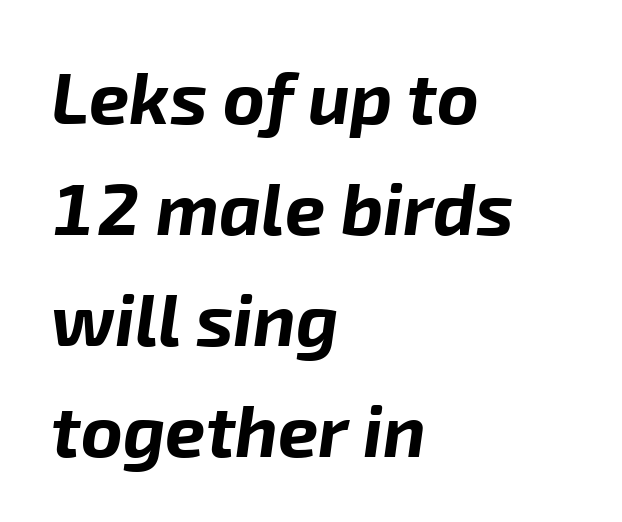
{"italic": "yes", "lean": "right", "slant_degrees": 8, "bold": "yes", "weight": "bold", "width": "normal", "stroke_contrast": "low", "x_height": "medium", "monospaced": "no", "underline": "no", "align": "left", "line_spacing": "normal", "line_spacing_ratio": 1.54, "letter_spacing": "normal", "letter_spacing_em": 0.0, "glyph_px": 72}
